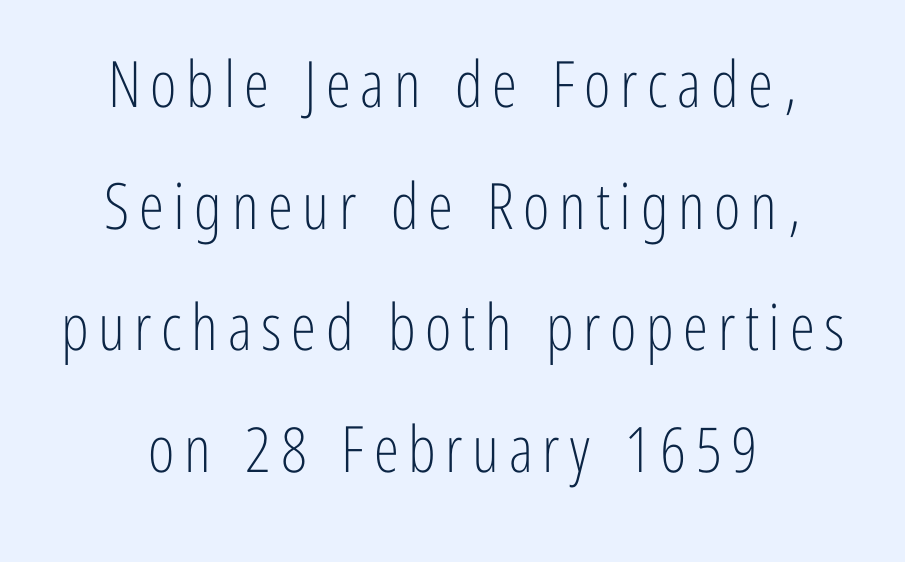
The image shows 64 px light, condensed sans-serif type, upright; set loose line spacing (1.9x), not underlined; low stroke contrast and a medium x-height.
